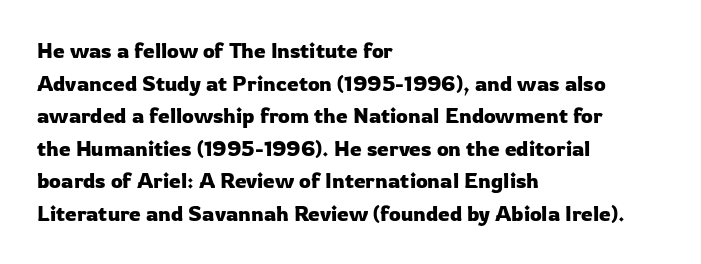
The image shows 21 px text type, upright; set left-aligned, normal line spacing (1.55x), normal letter spacing, not underlined.
